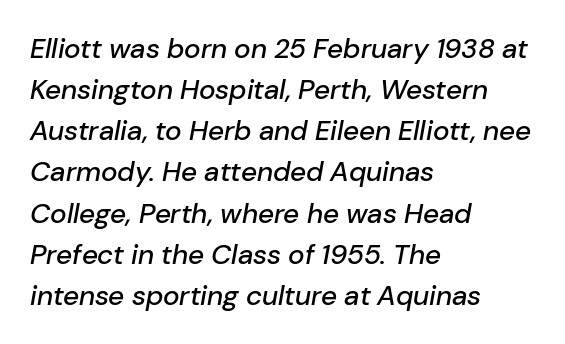
The image shows 28 px text type, italic (leaning right); set left-aligned, normal line spacing (1.47x), normal letter spacing, not underlined; low stroke contrast and a medium x-height.
